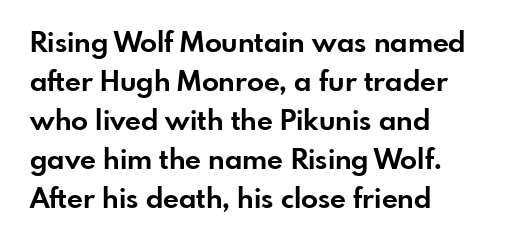
Q: Is the text bold? A: Yes.
Q: Is the text italic (slanted)? A: No, it is upright.
Q: Is the typeface a serif or a sans-serif typeface? A: Sans-serif.
Q: Is the text underlined? A: No.
Q: How is the paragraph aligned? A: Left-aligned.
Q: Is the spacing between letters normal or unusually wide? A: Normal.
Q: Is the spacing between lines tight, normal or loose? A: Normal.
Q: Width (condensed, normal, or wide)? A: Normal.
Q: Stroke contrast? A: Low.
Q: x-height? A: Small.
Q: Monospaced? A: No.
